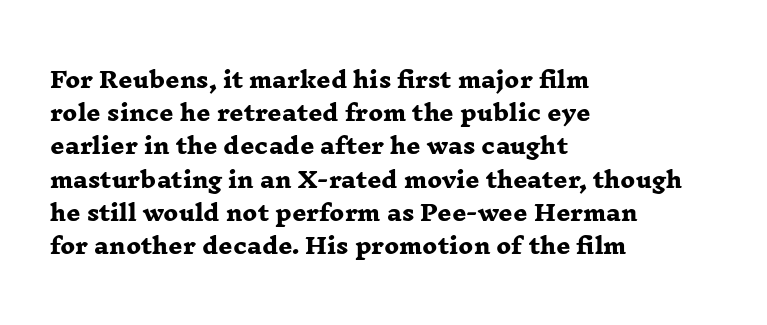
Q: Is the text bold? A: Yes.
Q: Is the text underlined? A: No.
Q: How is the paragraph aligned? A: Left-aligned.
Q: Is the spacing between letters normal or unusually wide? A: Normal.
Q: Is the spacing between lines tight, normal or loose? A: Normal.
